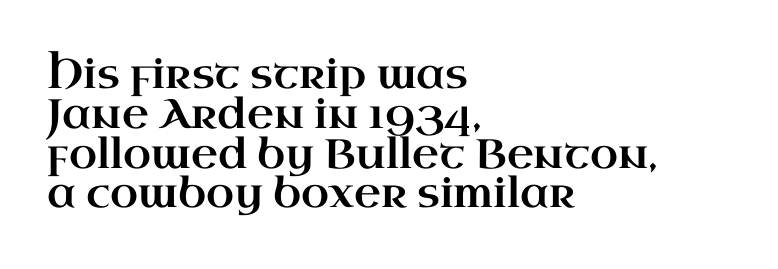
The image shows 41 px wide serif type, upright; set left-aligned, tight line spacing (0.97x), normal letter spacing, not underlined; high stroke contrast and a small x-height.
